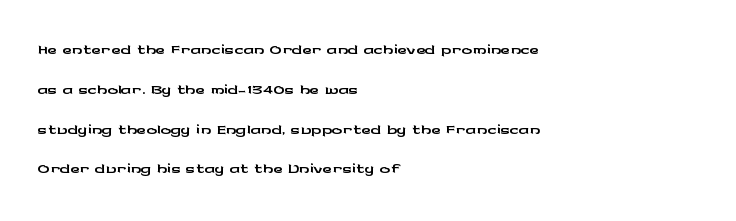
Q: Is the text italic (slanted)? A: No, it is upright.
Q: Is the text underlined? A: No.
Q: How is the paragraph aligned? A: Left-aligned.
Q: Is the spacing between letters normal or unusually wide? A: Normal.
Q: Is the spacing between lines tight, normal or loose? A: Normal.
